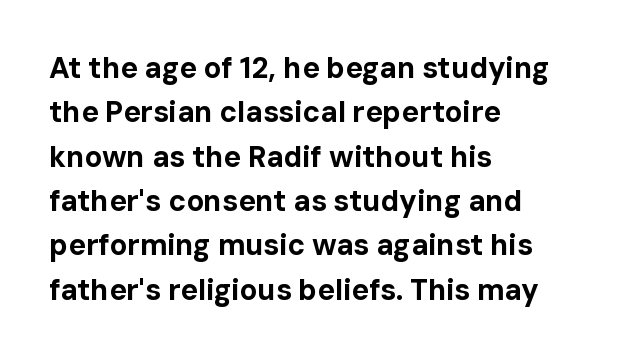
The passage shown is typed in a proportional face where columns would drift. Check where the strokes stop: nothing finishes them off — pure sans. Horizontal alignment here is leftward, the default for most running prose. Rule under the text: the space is simply empty. You'd pick this weight for a headline — it's a proper bold. Horizontal bands of white between lines are of average thickness.
